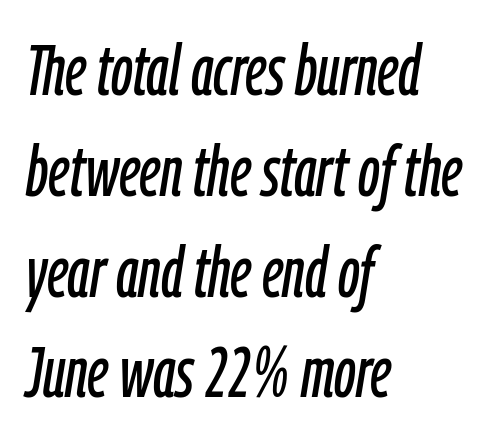
{"italic": "yes", "lean": "right", "slant_degrees": 9, "width": "condensed", "stroke_contrast": "low", "x_height": "medium", "monospaced": "no", "underline": "no", "align": "left", "line_spacing": "normal", "line_spacing_ratio": 1.42, "letter_spacing": "normal", "letter_spacing_em": 0.0, "glyph_px": 71}
